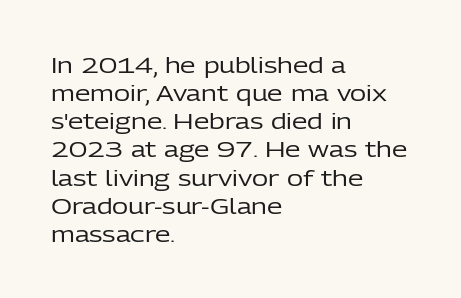
{"italic": "no", "bold": "no", "underline": "no", "align": "left", "line_spacing": "normal", "line_spacing_ratio": 1.28, "letter_spacing": "normal", "letter_spacing_em": 0.0, "glyph_px": 22}
